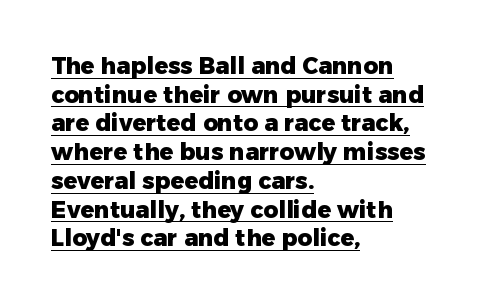
{"italic": "no", "bold": "yes", "underline": "yes", "align": "left", "line_spacing": "normal", "line_spacing_ratio": 1.25, "letter_spacing": "normal", "letter_spacing_em": 0.0, "glyph_px": 23}
